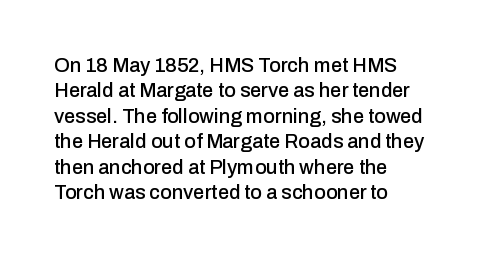
The image shows 20 px text type, upright; set left-aligned, normal line spacing (1.27x), normal letter spacing, not underlined.
